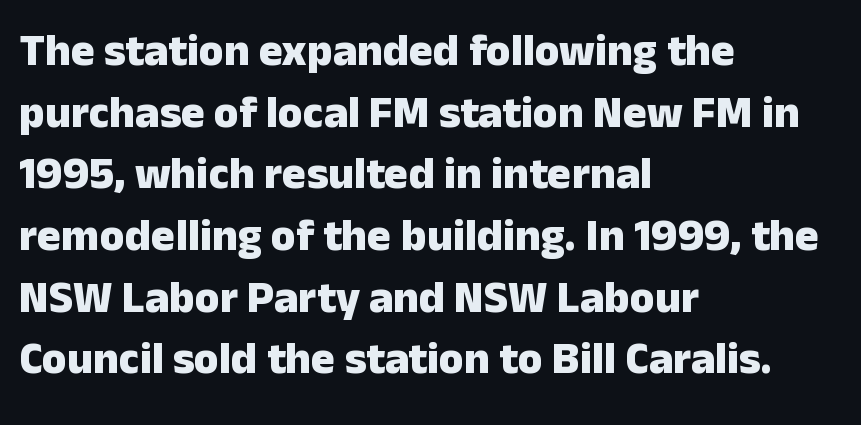
Q: Is the text bold? A: Yes.
Q: Is the text italic (slanted)? A: No, it is upright.
Q: Is the typeface a serif or a sans-serif typeface? A: Sans-serif.
Q: Is the text underlined? A: No.
Q: How is the paragraph aligned? A: Left-aligned.
Q: Is the spacing between letters normal or unusually wide? A: Normal.
Q: Is the spacing between lines tight, normal or loose? A: Normal.
Q: Width (condensed, normal, or wide)? A: Normal.
Q: Stroke contrast? A: Low.
Q: x-height? A: Medium.
Q: Monospaced? A: No.
